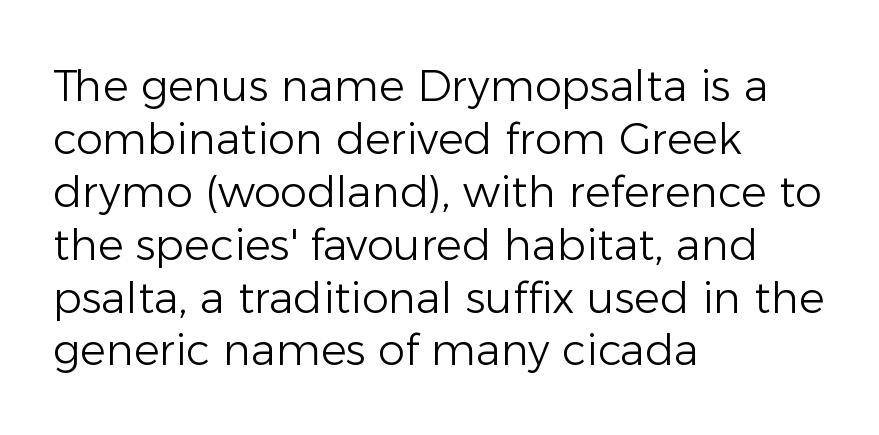
Spacing between characters is what you'd get straight out of the box. The face used here is proportionally spaced, like ordinary book or web type. This is roman type, the default non-slanted kind. A light-to-regular cut is what we see here. This is sans-serif lettering, the kind often seen on screens and signage. Leftover space on each line is placed entirely after the last word.
